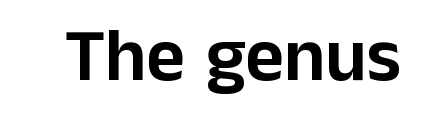
The image shows 75 px sans-serif type, upright; set normal letter spacing, not underlined; low stroke contrast and a medium x-height.
